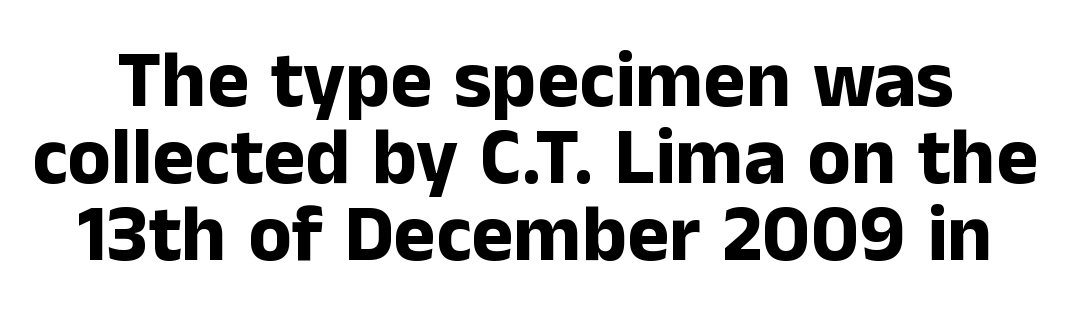
The image shows 80 px bold sans-serif type, upright; set tight line spacing (0.96x), normal letter spacing, not underlined; low stroke contrast and a medium x-height.
